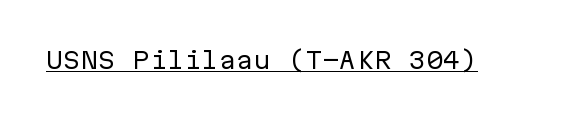
{"italic": "no", "bold": "no", "underline": "yes", "letter_spacing": "normal", "letter_spacing_em": 0.0, "glyph_px": 23}
